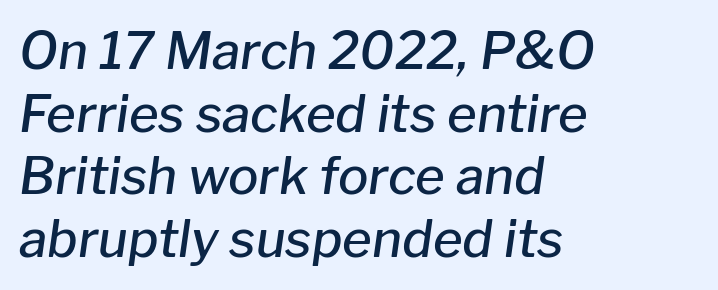
The image shows 51 px semibold type, italic (leaning right); set left-aligned, line spacing 1.23x, normal letter spacing, not underlined; low stroke contrast and a medium x-height.
